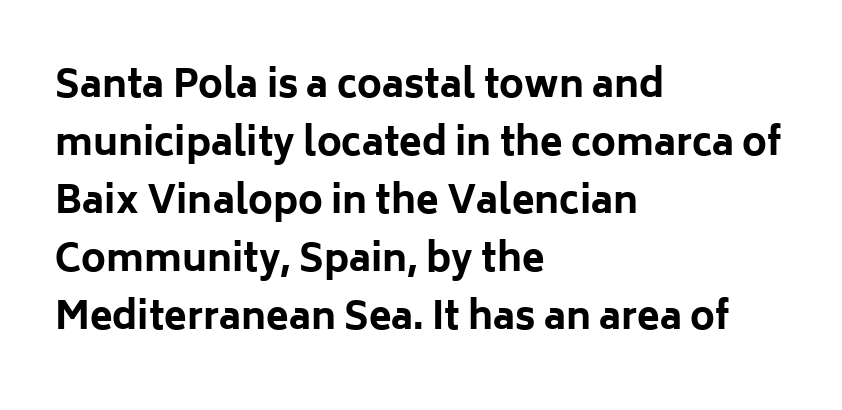
Q: Is the text bold? A: Yes.
Q: Is the text italic (slanted)? A: No, it is upright.
Q: Is the typeface a serif or a sans-serif typeface? A: Sans-serif.
Q: Is the text underlined? A: No.
Q: How is the paragraph aligned? A: Left-aligned.
Q: Is the spacing between letters normal or unusually wide? A: Normal.
Q: Is the spacing between lines tight, normal or loose? A: Normal.
Q: Width (condensed, normal, or wide)? A: Normal.
Q: Stroke contrast? A: Low.
Q: x-height? A: Medium.
Q: Monospaced? A: No.
